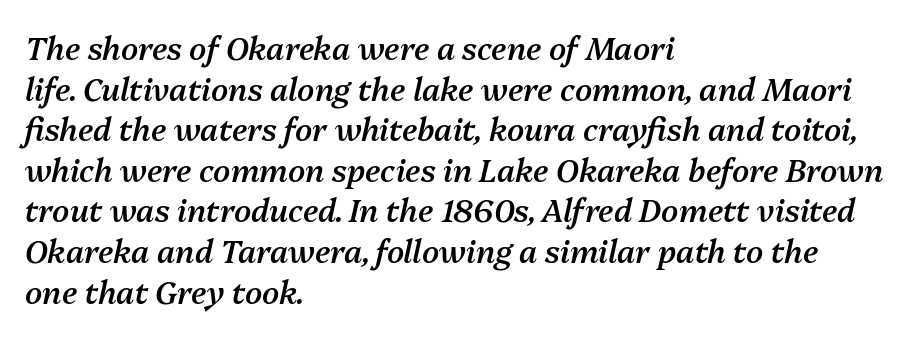
The image shows 31 px semibold type, italic (leaning right); set left-aligned, normal line spacing (1.31x), normal letter spacing, not underlined; medium stroke contrast and a medium x-height.
